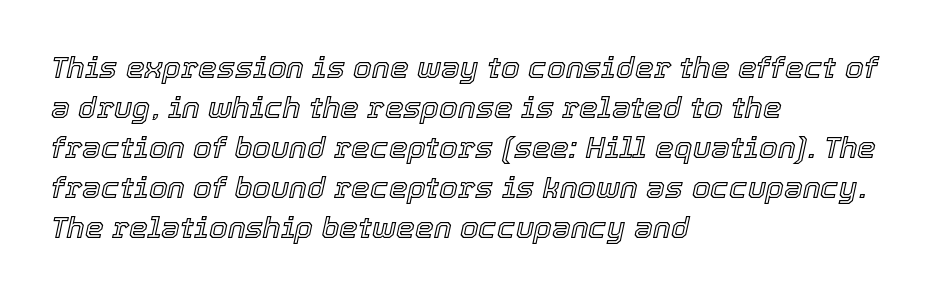
Vertically, the passage feels balanced, rows spaced as you'd expect. The passage shown is not underscored anywhere. Students, note that the glyphs here touch the page at normal intervals. You could not count columns in this text — the font is proportionally spaced. Where is the straight margin? On the left. This sample uses an oblique cut, with every glyph tilted off the vertical.
